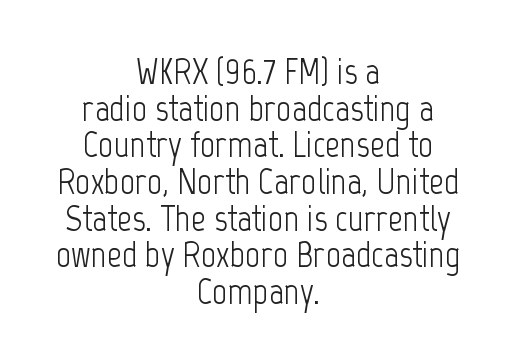
You can tell it's not italic because the verticals are truly vertical. Honestly, there is no underline to notice here at all. The paragraph shown floats in the horizontal middle. Regarding leading, the lines here are crowded together.
